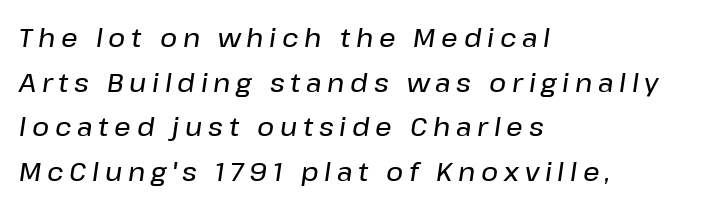
This is oblique type, the kind used for emphasis or titles. Does the copy run flush right? No — it runs flush left. Lines of text with bare space underneath. This rendering widens character spacing well past its baseline value.
